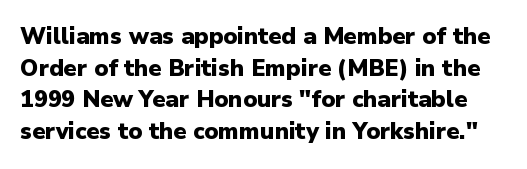
{"italic": "no", "bold": "yes", "underline": "no", "line_spacing": "normal", "line_spacing_ratio": 1.38, "letter_spacing": "normal", "letter_spacing_em": 0.0, "glyph_px": 23}
